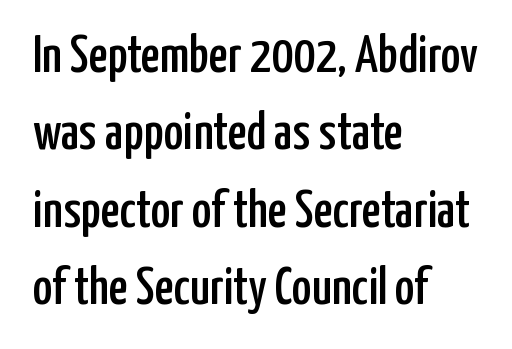
The image shows 53 px condensed sans-serif type, upright; set left-aligned, normal line spacing (1.46x), normal letter spacing, not underlined; low stroke contrast and a medium x-height.
